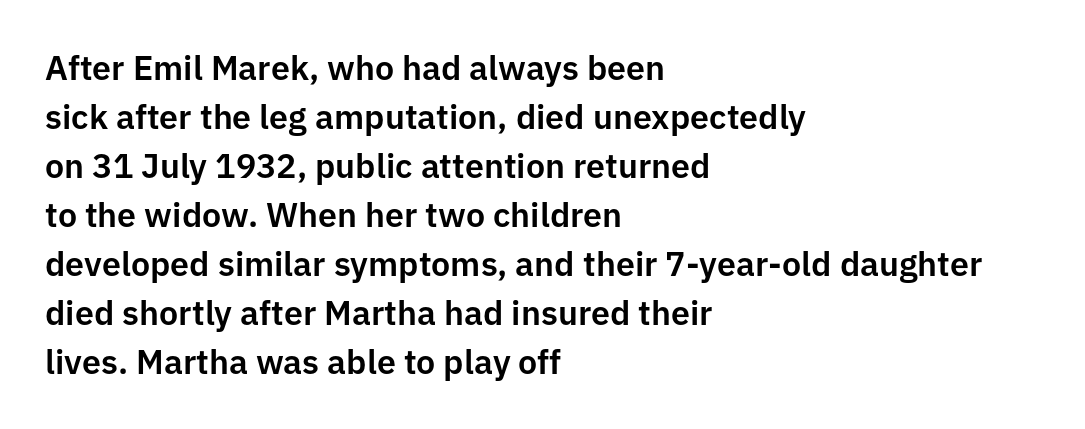
The area under the type is left untouched. Spacing verdict: proportional, widths tailored to each character. These lines are set flush left with a ragged right edge. Grotesque or geometric, the face here clearly has no serifs. Ascenders rise straight up at ninety degrees. Does the leading feel generous? No, just average.
